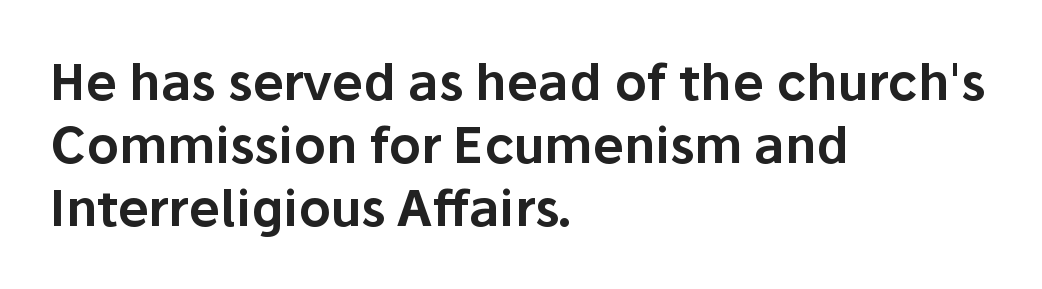
What stands out about the letter spacing? Nothing — it is the standard amount. Words float on clear page, feet unadorned. Think of a printed novel: that variable character pitch is what you see here. What's the leading like? Ordinary, nothing unusual.
